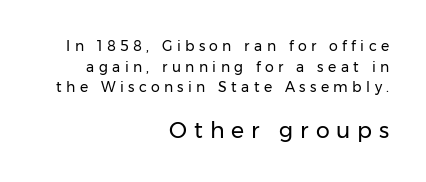
Which chunk is bigger? The second one — the bottom block dwarfs the top. Leftover space on each line is placed entirely before the opening word. Descenders hang freely into open space. The space between consecutive lines is moderate.
